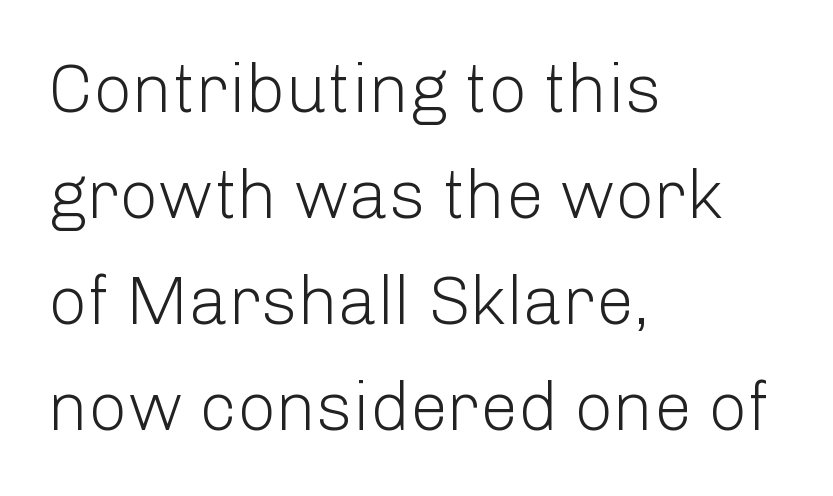
{"serif": "no", "italic": "no", "bold": "no", "weight": "light", "width": "normal", "stroke_contrast": "low", "x_height": "medium", "monospaced": "no", "underline": "no", "align": "left", "line_spacing": "normal", "line_spacing_ratio": 1.56, "letter_spacing": "normal", "letter_spacing_em": 0.0, "glyph_px": 68}
